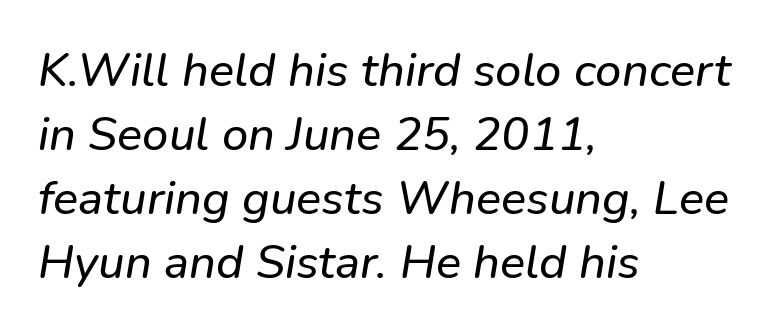
{"serif": "no", "width": "normal", "stroke_contrast": "low", "x_height": "medium", "monospaced": "no", "underline": "no", "align": "left", "line_spacing": "normal", "line_spacing_ratio": 1.36, "letter_spacing": "normal", "letter_spacing_em": 0.0, "glyph_px": 47}
